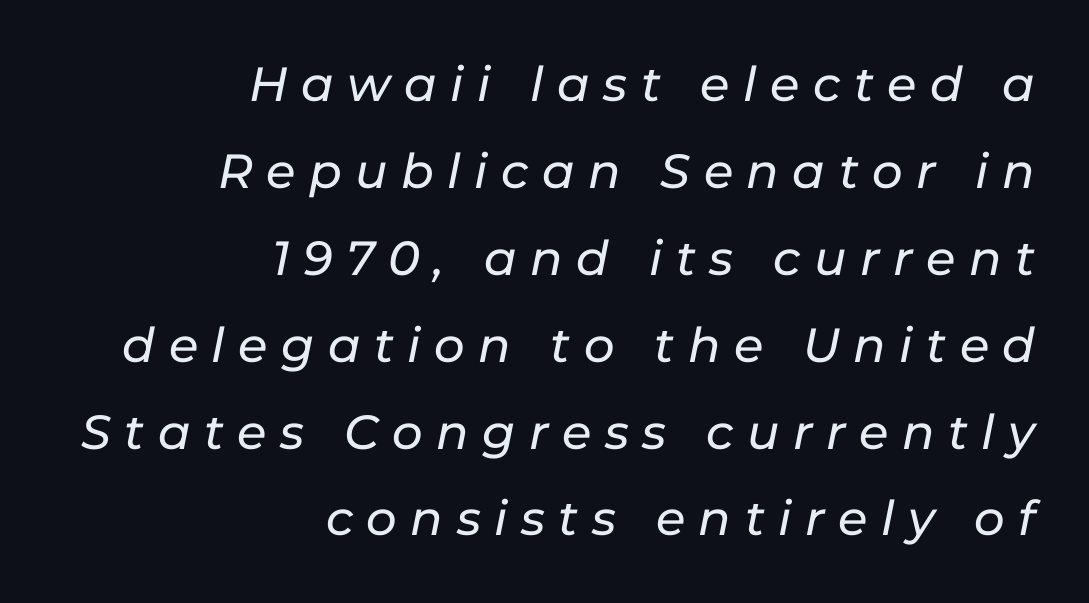
A typesetter would call this heavily tracked-out type. You can tell it's italic because the verticals aren't actually vertical. Think of a printed novel: that variable character pitch is what you see here. This sample is right-justified, so line beginnings fall wherever the words allow.
